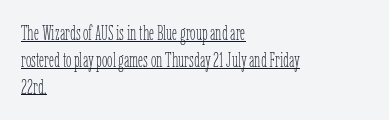
The face looks like a standard text weight, possibly lighter. Beneath each row of characters lies a ruled line. Compared with typical body copy, the letter spacing here is the same. Notice how the passage keeps a crisp vertical edge on the left only.
